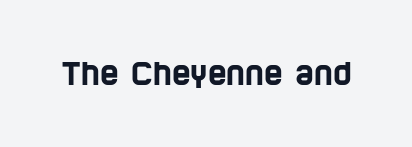
{"serif": "no", "width": "condensed", "stroke_contrast": "low", "x_height": "large", "monospaced": "no", "underline": "no", "letter_spacing": "normal", "letter_spacing_em": 0.0, "glyph_px": 32}
